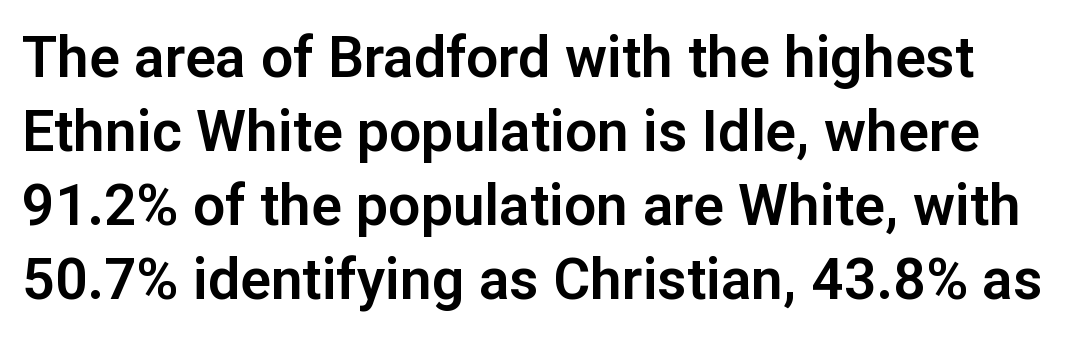
The face used here is rendered with its standard letterfit. Is there much room between lines? A standard amount, neither cramped nor airy. This rendering employs a face without finishing strokes, i.e., a sans-serif. The axis of the letterforms is exactly vertical. Quick note: underline off.
